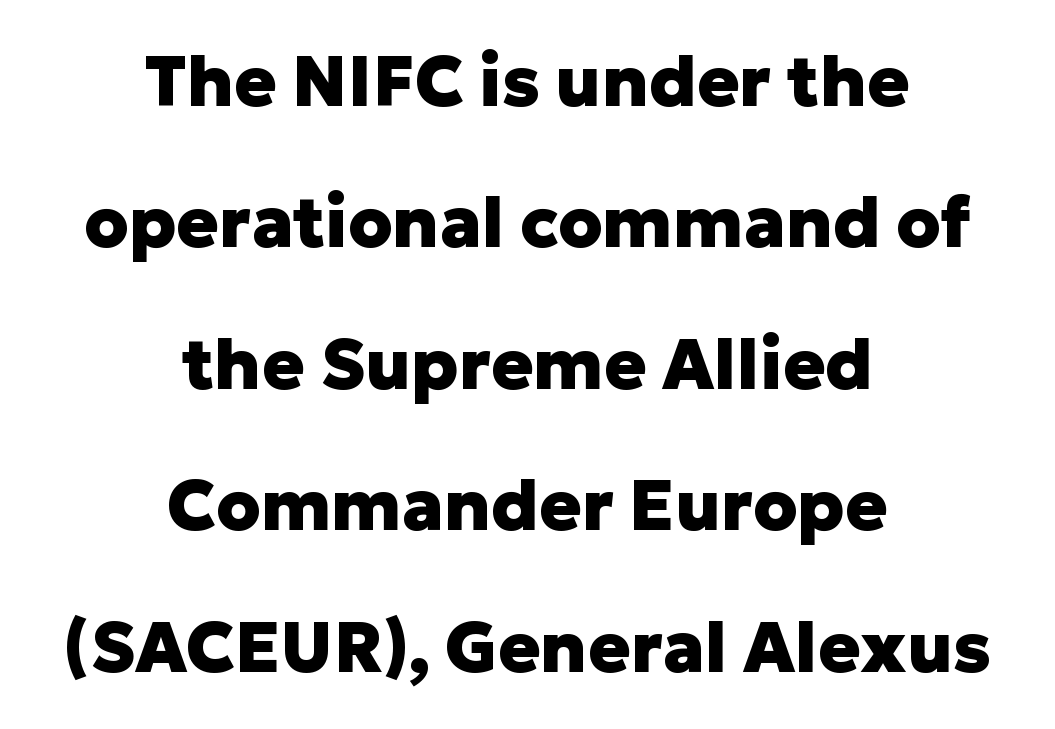
Here the designer chose a conventional face with non-uniform glyph widths. To sum up the face: it is a sans, with no serifs. Honestly, the rows look like they've been pulled way apart. Notice how the passage keeps no hard edge, just a central spine.
